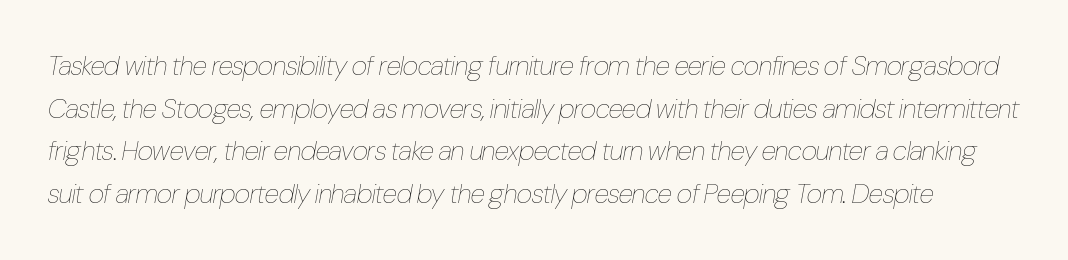
Regular leading. Looking at the ascenders, they clearly lean. No letter is thick-stroked: the sample isn't bold. Here the glyphs are tracked normally, forming tight word shapes. The foot of each line stays bare and open.
